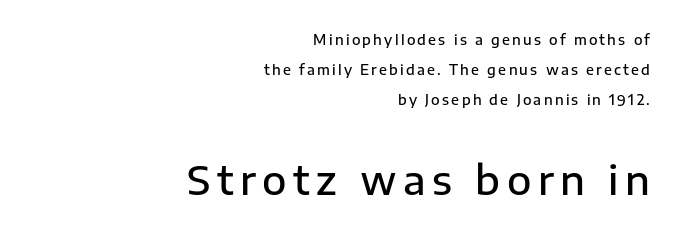
{"serif": "no", "italic": "no", "bold": "semi", "weight": "semibold", "width": "normal", "stroke_contrast": "low", "x_height": "medium", "monospaced": "no", "underline": "no", "align": "right", "line_spacing": "loose", "line_spacing_ratio": 2.16, "larger_block": "second", "size_ratio": 2.86, "glyph_px": 40}
